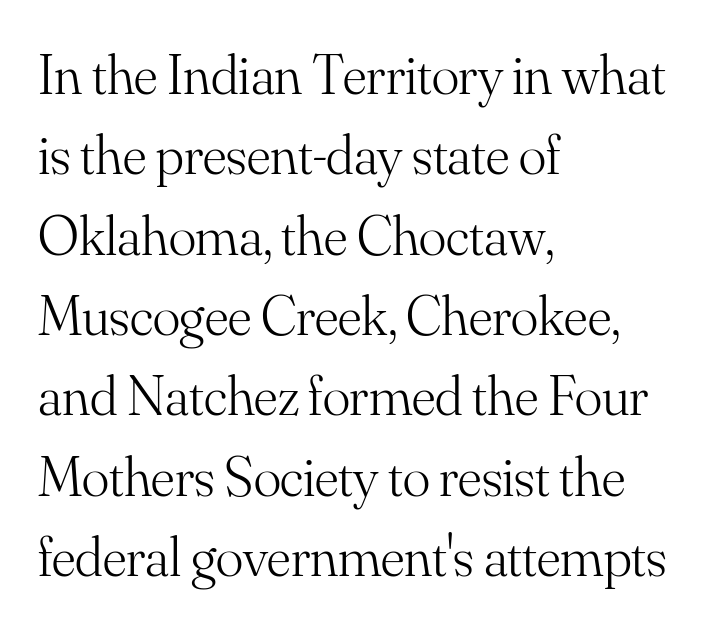
The image shows 57 px light serif type, upright; set left-aligned, normal line spacing (1.41x), normal letter spacing, not underlined; medium stroke contrast and a small x-height.
